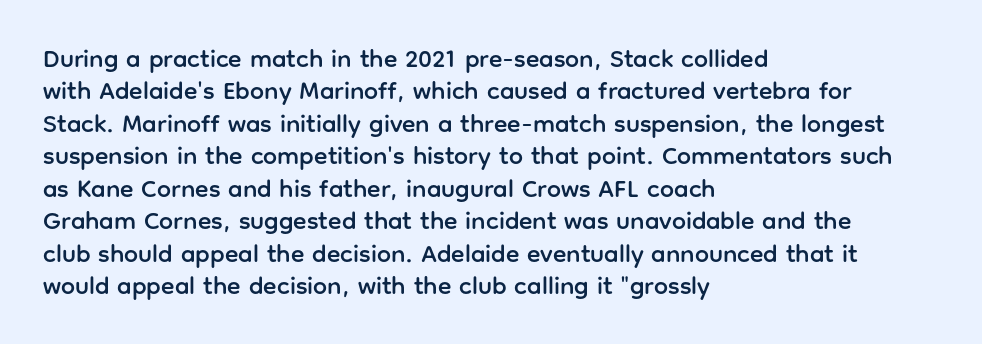
Q: Is the text italic (slanted)? A: No, it is upright.
Q: Is the text underlined? A: No.
Q: How is the paragraph aligned? A: Left-aligned.
Q: Is the spacing between letters normal or unusually wide? A: Normal.
Q: Is the spacing between lines tight, normal or loose? A: Normal.
